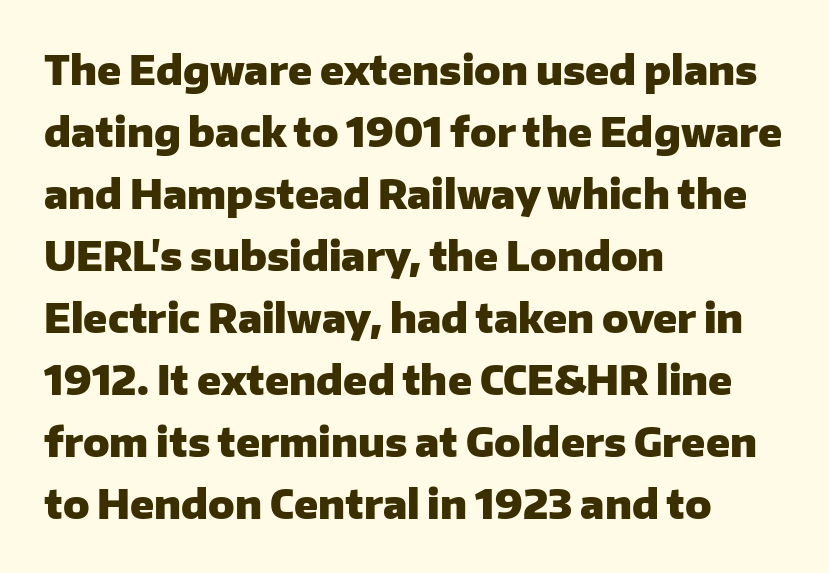
Q: Is the text bold? A: Yes.
Q: Is the text italic (slanted)? A: No, it is upright.
Q: Is the typeface a serif or a sans-serif typeface? A: Sans-serif.
Q: Is the text underlined? A: No.
Q: How is the paragraph aligned? A: Left-aligned.
Q: Is the spacing between letters normal or unusually wide? A: Normal.
Q: Is the spacing between lines tight, normal or loose? A: Normal.
Q: Width (condensed, normal, or wide)? A: Normal.
Q: Stroke contrast? A: Low.
Q: x-height? A: Medium.
Q: Monospaced? A: No.
